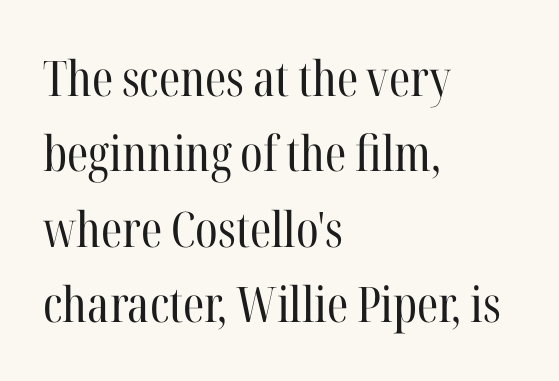
The image shows 49 px regular-weight, condensed serif type, upright; set left-aligned, normal line spacing (1.54x), normal letter spacing, not underlined; high stroke contrast and a medium x-height.
